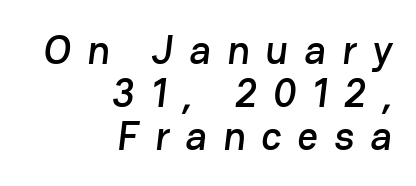
{"serif": "no", "width": "normal", "stroke_contrast": "low", "x_height": "medium", "monospaced": "no", "underline": "no", "align": "right", "line_spacing": "tight", "line_spacing_ratio": 1.07, "letter_spacing": "wide", "letter_spacing_em": 0.4, "glyph_px": 40}
